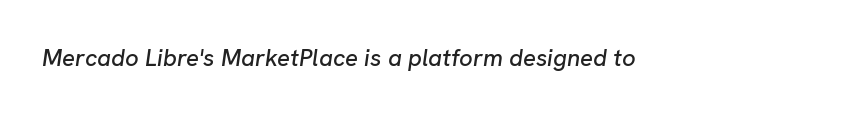
{"italic": "yes", "lean": "right", "slant_degrees": 8, "underline": "no", "letter_spacing": "normal", "letter_spacing_em": 0.0, "glyph_px": 24}
